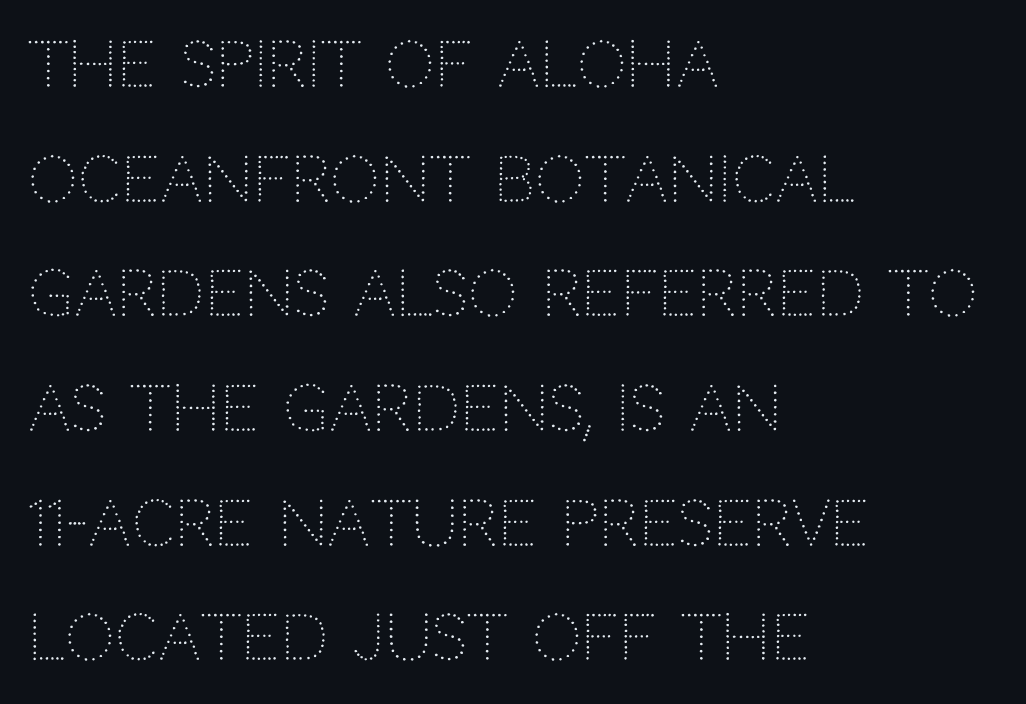
Q: Is the text bold? A: No.
Q: Is the text italic (slanted)? A: No, it is upright.
Q: Is the typeface a serif or a sans-serif typeface? A: Sans-serif.
Q: Is the text underlined? A: No.
Q: How is the paragraph aligned? A: Left-aligned.
Q: Is the spacing between letters normal or unusually wide? A: Normal.
Q: Width (condensed, normal, or wide)? A: Normal.
Q: Stroke contrast? A: Low.
Q: x-height? A: Large.
Q: Monospaced? A: No.
